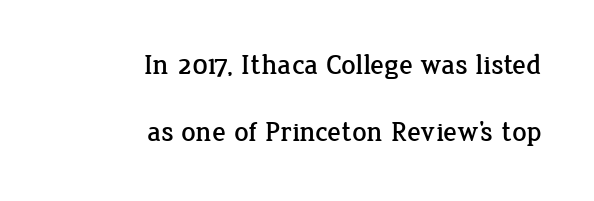
Q: Is the text italic (slanted)? A: No, it is upright.
Q: Is the typeface a serif or a sans-serif typeface? A: Serif.
Q: Is the text underlined? A: No.
Q: How is the paragraph aligned? A: Right-aligned.
Q: Is the spacing between letters normal or unusually wide? A: Normal.
Q: Is the spacing between lines tight, normal or loose? A: Loose.
Q: Width (condensed, normal, or wide)? A: Normal.
Q: Stroke contrast? A: Low.
Q: x-height? A: Medium.
Q: Monospaced? A: No.
